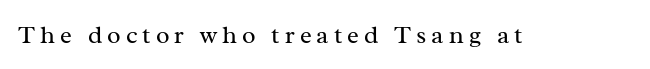
Nothing heavy about these letters — not bold at all. Students, note that the glyphs here are deliberately spaced far apart. The space directly below the letters is spotless. Rendered with straight, roman letterforms.
